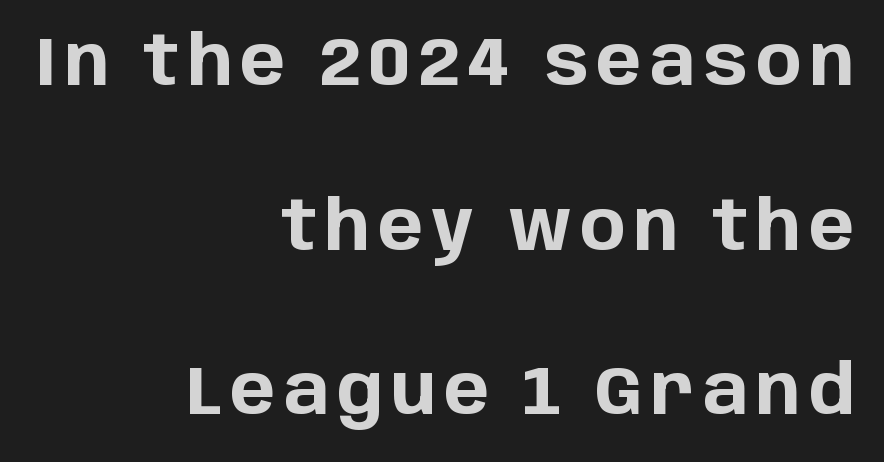
Descender tails drop into unmarked territory. This sample has the flowing, uneven cadence of proportional lettering. The ragged edge is on the left, which tells us the setting is flush right. I'd call this a sans setting — the letters go barefoot. Characters remain perfectly vertical along every line.
